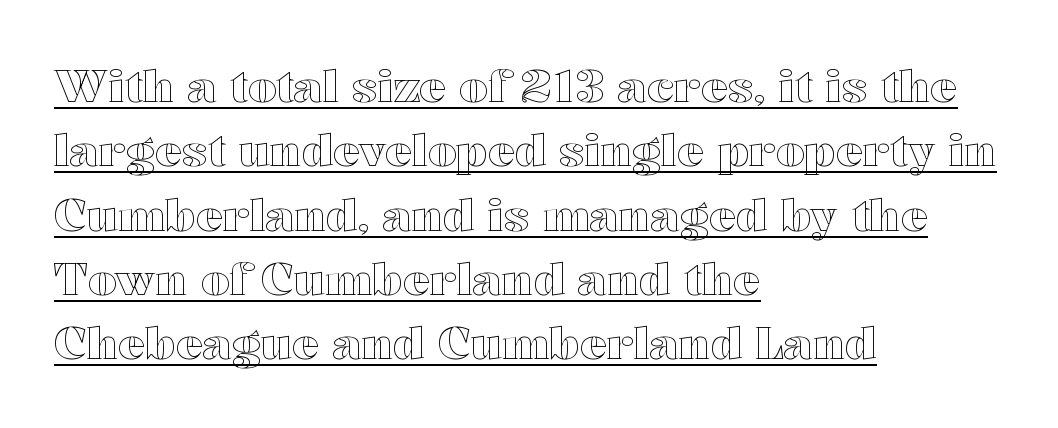
Q: Is the text italic (slanted)? A: No, it is upright.
Q: Is the text underlined? A: Yes.
Q: How is the paragraph aligned? A: Left-aligned.
Q: Is the spacing between letters normal or unusually wide? A: Normal.
Q: Is the spacing between lines tight, normal or loose? A: Normal.
Q: Width (condensed, normal, or wide)? A: Wide.
Q: x-height? A: Medium.
Q: Monospaced? A: No.
